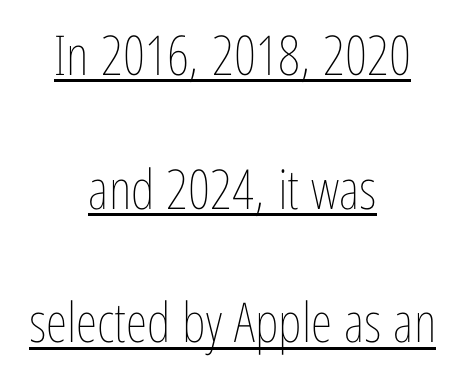
The lines are quadded center. Compared with a typical body face, this is equally light or lighter still. The specimen includes a rule beneath the text block's lines. The passage shown has conventional tracking throughout.
